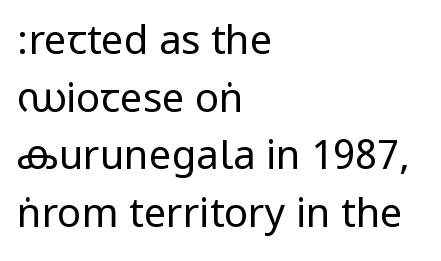
Casual observation: everything's shoved over to the left. Nothing unusual about the tracking: characters are spaced as the font intends. In terms of letterform style, serifs are entirely absent. Each row of text sits above clean, open space. Quick note: not italic, upright.
